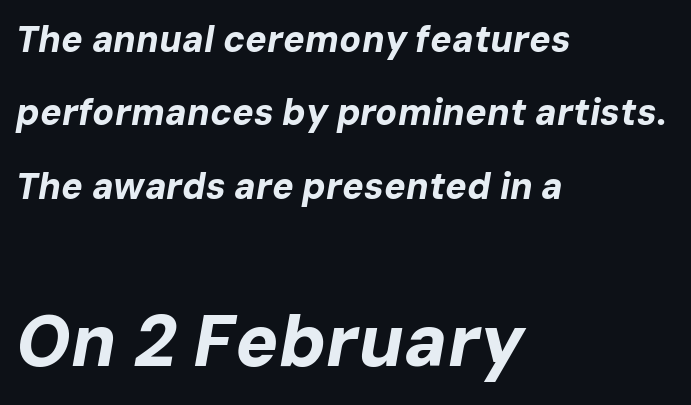
Honestly, the rows look like they've been pulled way apart. This layout puts the modest block above and the oversized block below. In terms of weight, the rendering is a true, heavy bold. Style check: oblique.
